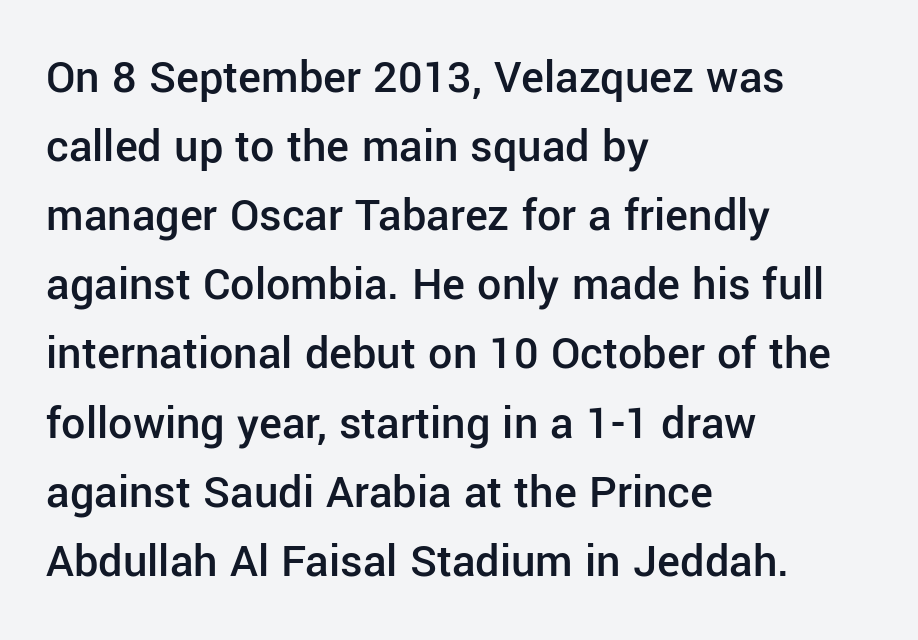
Reading down the column, the eye jumps a familiar distance to each next line. Proportional: the letters do not fall into vertical columns. Spacing between characters is what you'd get straight out of the box. A sans-serif font was chosen for this passage. Posture: vertical. Glance below the letters and you will spot only blank space.
